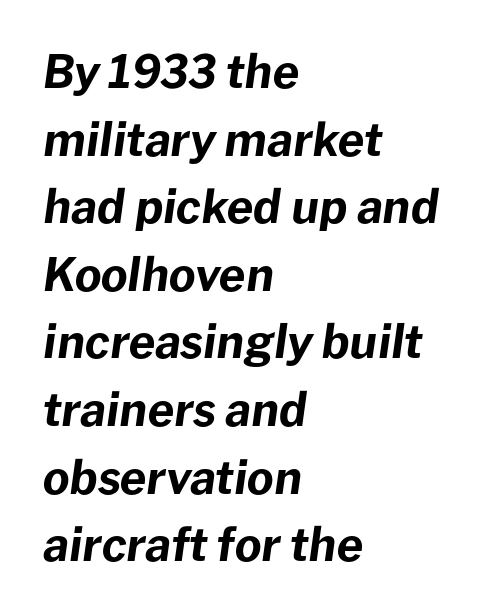
Q: Is the text bold? A: Yes.
Q: Is the text italic (slanted)? A: Yes, it leans right by about 8 degrees.
Q: Is the text underlined? A: No.
Q: How is the paragraph aligned? A: Left-aligned.
Q: Is the spacing between letters normal or unusually wide? A: Normal.
Q: Is the spacing between lines tight, normal or loose? A: Normal.
Q: Width (condensed, normal, or wide)? A: Normal.
Q: Stroke contrast? A: Low.
Q: x-height? A: Medium.
Q: Monospaced? A: No.
